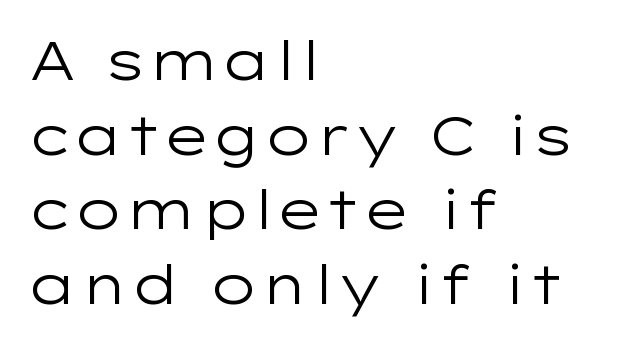
The image shows 53 px regular-weight, wide sans-serif type, upright; set left-aligned, normal line spacing (1.41x), normal letter spacing, not underlined; low stroke contrast and a medium x-height.
